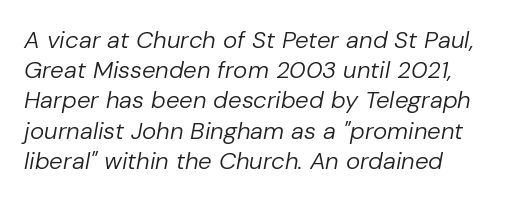
{"italic": "yes", "lean": "right", "slant_degrees": 10, "bold": "no", "underline": "no", "align": "left", "line_spacing": "normal", "line_spacing_ratio": 1.26, "letter_spacing": "normal", "letter_spacing_em": 0.0, "glyph_px": 24}
